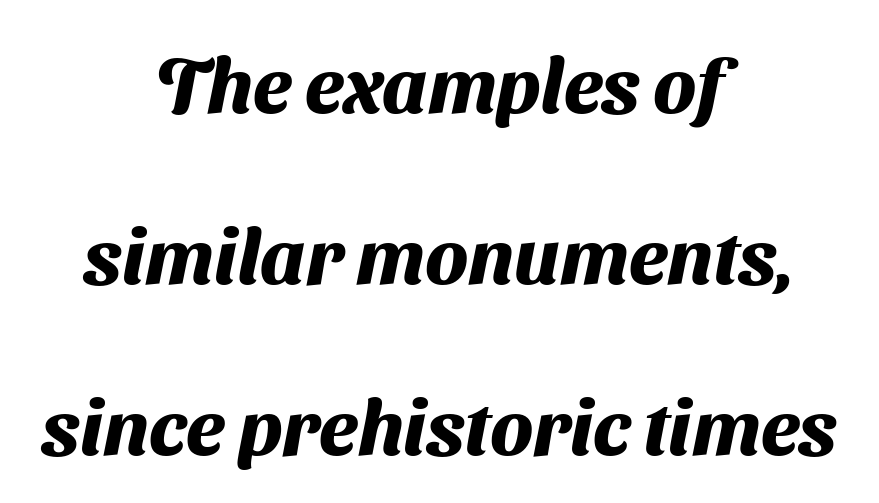
Type without underlining. The passage shown is typed in a proportional face where columns would drift. The rendering positions every line midway between the sides. Bold? Absolutely — the strokes are thick and heavy. Spacing between characters is what you'd get straight out of the box.
